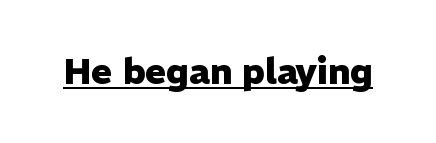
{"serif": "no", "italic": "no", "bold": "yes", "weight": "heavy", "width": "normal", "stroke_contrast": "low", "x_height": "medium", "monospaced": "no", "underline": "yes", "letter_spacing": "normal", "letter_spacing_em": 0.0, "glyph_px": 35}
